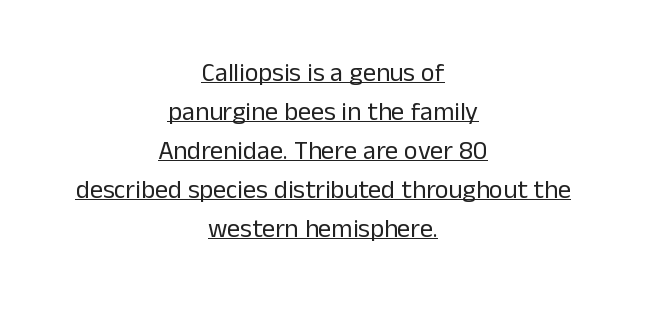
Q: Is the text bold? A: No.
Q: Is the text italic (slanted)? A: No, it is upright.
Q: Is the text underlined? A: Yes.
Q: How is the paragraph aligned? A: Centered.
Q: Is the spacing between letters normal or unusually wide? A: Normal.
Q: Is the spacing between lines tight, normal or loose? A: Normal.
